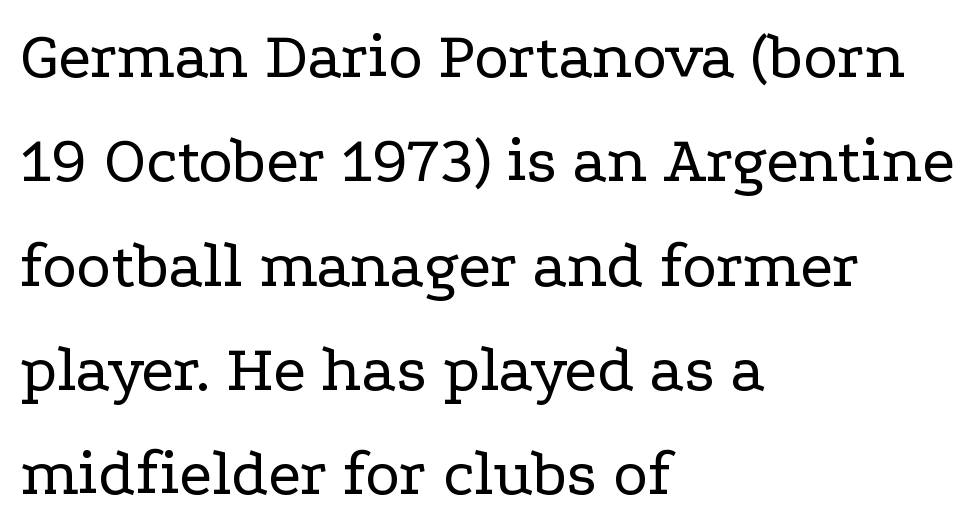
Does the leading feel generous? No, just average. The area under the type is left untouched. Spacing verdict: proportional, widths tailored to each character. Every stem runs plumb, perpendicular to the baseline. Little horizontal feet cap the strokes, marking this as serif type.
